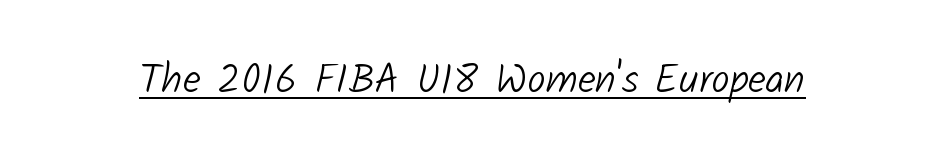
Q: Is the text bold? A: No.
Q: Is the typeface a serif or a sans-serif typeface? A: Sans-serif.
Q: Is the text underlined? A: Yes.
Q: Is the spacing between letters normal or unusually wide? A: Normal.
Q: Width (condensed, normal, or wide)? A: Normal.
Q: Stroke contrast? A: Low.
Q: x-height? A: Medium.
Q: Monospaced? A: No.
